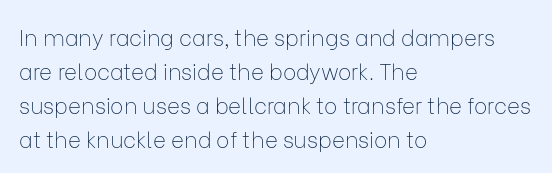
Q: Is the text bold? A: No.
Q: Is the text italic (slanted)? A: No, it is upright.
Q: Is the text underlined? A: No.
Q: How is the paragraph aligned? A: Left-aligned.
Q: Is the spacing between letters normal or unusually wide? A: Normal.
Q: Is the spacing between lines tight, normal or loose? A: Normal.
